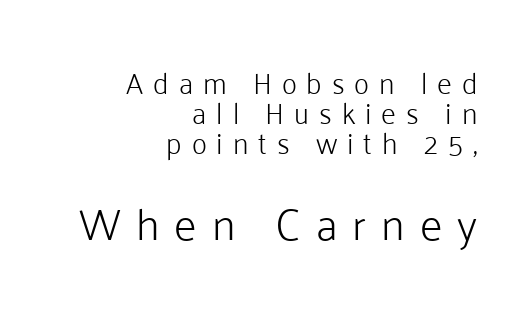
The image shows 44 px light sans-serif type, upright; set right-aligned, tight line spacing (1.04x), unusually wide letter spacing (+0.34 em), not underlined; the second (bottom) block is 1.52x larger; low stroke contrast and a medium x-height.
